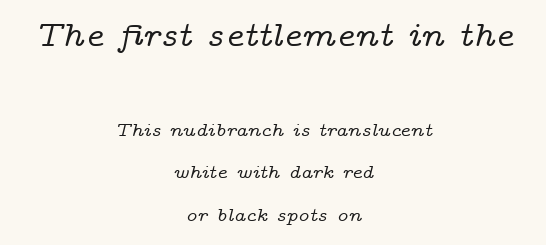
{"serif": "yes", "italic": "yes", "lean": "right", "slant_degrees": 14, "width": "wide", "stroke_contrast": "low", "x_height": "medium", "monospaced": "no", "underline": "no", "align": "center", "line_spacing": "loose", "line_spacing_ratio": 2.13, "letter_spacing": "normal", "letter_spacing_em": 0.0, "larger_block": "first", "size_ratio": 1.75, "glyph_px": 35}
